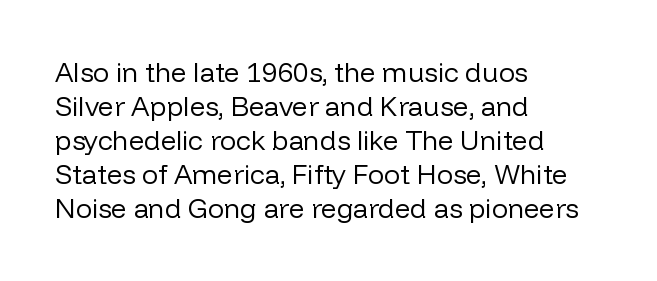
Vertically, the passage feels balanced, rows spaced as you'd expect. The strip under each line holds only bare page. Weight: in the light-to-regular range. Glyph-to-glyph distance matches everyday printed text.
